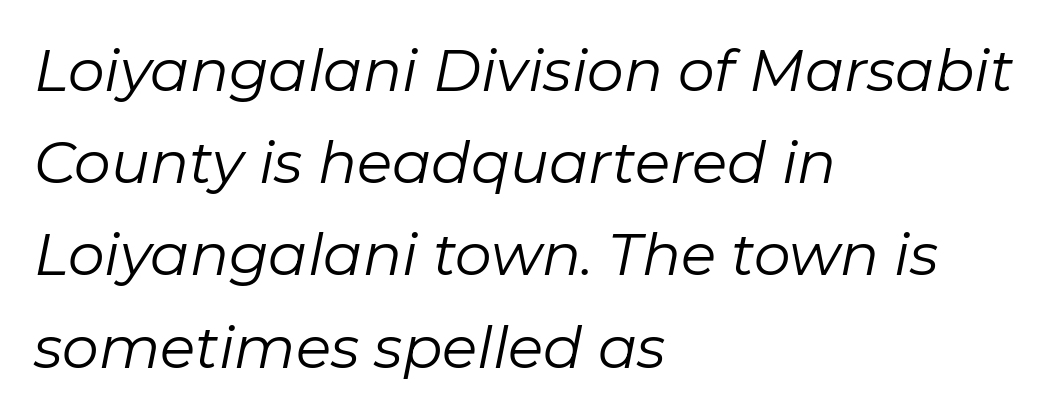
The line texture is even and compact thanks to regular tracking. The passage shown is typed in a proportional face where columns would drift. Normally led — the rows are evenly, conventionally spaced. The baseline area is clear. Weight class: somewhere from thin through regular.
